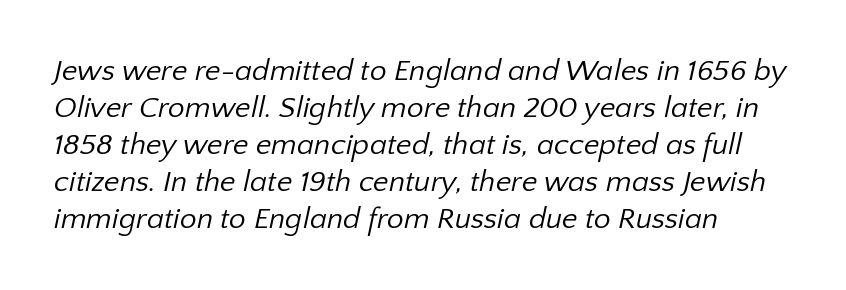
The image shows 30 px regular-weight sans-serif type; set line spacing 1.23x, normal letter spacing, not underlined; low stroke contrast and a medium x-height.
